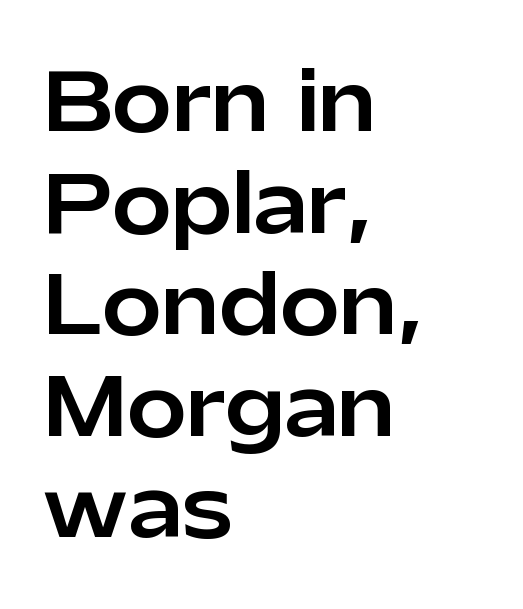
The image shows 80 px sans-serif type, upright; set left-aligned, normal line spacing (1.27x), normal letter spacing, not underlined; low stroke contrast and a medium x-height.
